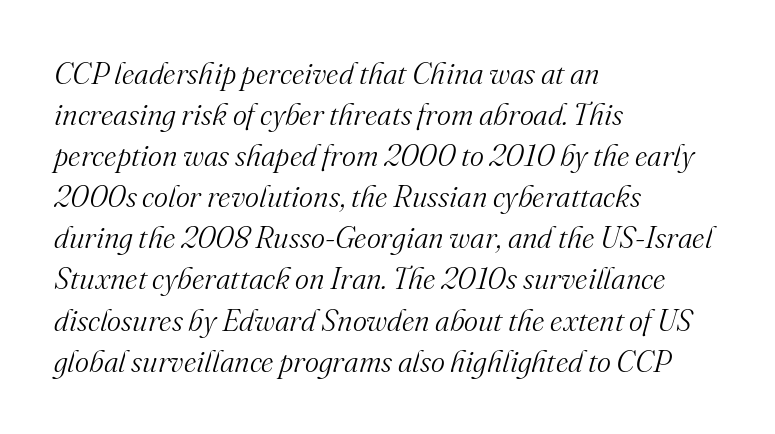
{"serif": "yes", "italic": "yes", "lean": "right", "slant_degrees": 16, "bold": "no", "weight": "light", "width": "normal", "stroke_contrast": "medium", "x_height": "small", "monospaced": "no", "underline": "no", "align": "left", "line_spacing": "normal", "line_spacing_ratio": 1.37, "letter_spacing": "normal", "letter_spacing_em": 0.0, "glyph_px": 30}
